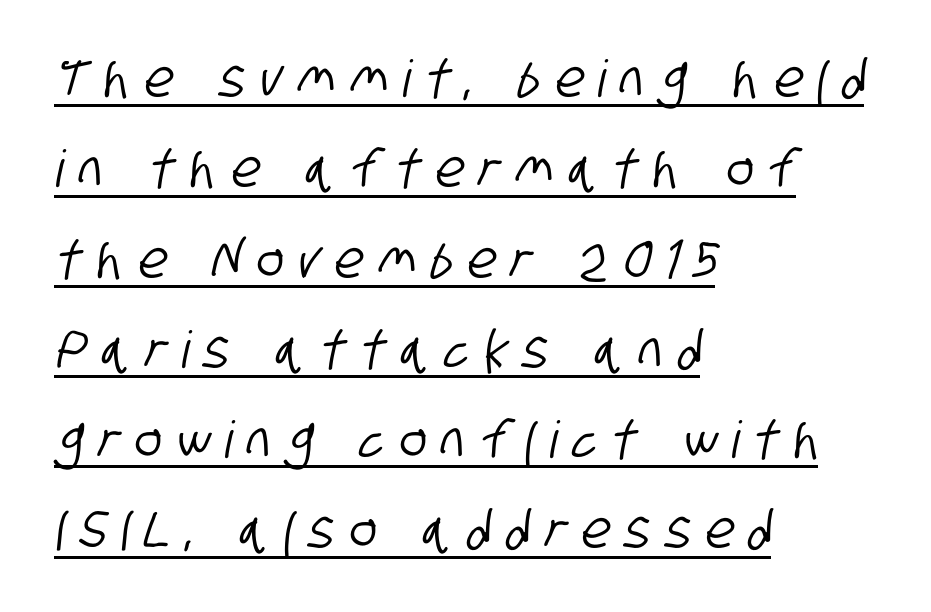
{"serif": "no", "width": "condensed", "stroke_contrast": "low", "x_height": "large", "monospaced": "no", "underline": "yes", "align": "left", "line_spacing_ratio": 1.77, "letter_spacing": "wide", "letter_spacing_em": 0.3, "glyph_px": 51}
